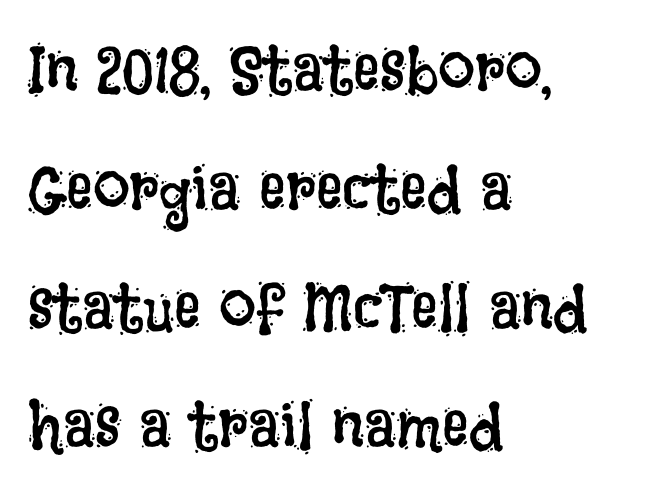
{"italic": "no", "bold": "no", "weight": "regular", "width": "condensed", "stroke_contrast": "low", "x_height": "large", "monospaced": "no", "underline": "no", "align": "left", "line_spacing_ratio": 1.8, "letter_spacing": "normal", "letter_spacing_em": 0.0, "glyph_px": 66}
